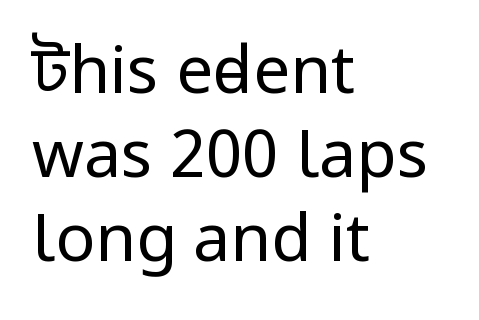
The image shows 66 px regular-weight, condensed sans-serif type, upright; set left-aligned, normal line spacing (1.27x), normal letter spacing, not underlined; low stroke contrast.
